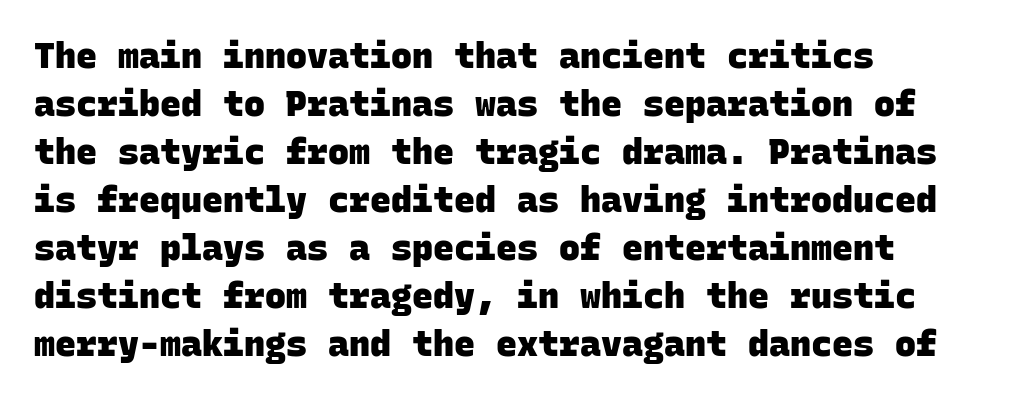
Q: Is the text bold? A: Yes.
Q: Is the typeface a serif or a sans-serif typeface? A: Sans-serif.
Q: Is the text underlined? A: No.
Q: How is the paragraph aligned? A: Left-aligned.
Q: Is the spacing between letters normal or unusually wide? A: Normal.
Q: Is the spacing between lines tight, normal or loose? A: Normal.
Q: Width (condensed, normal, or wide)? A: Normal.
Q: Stroke contrast? A: Low.
Q: x-height? A: Large.
Q: Monospaced? A: Yes.
